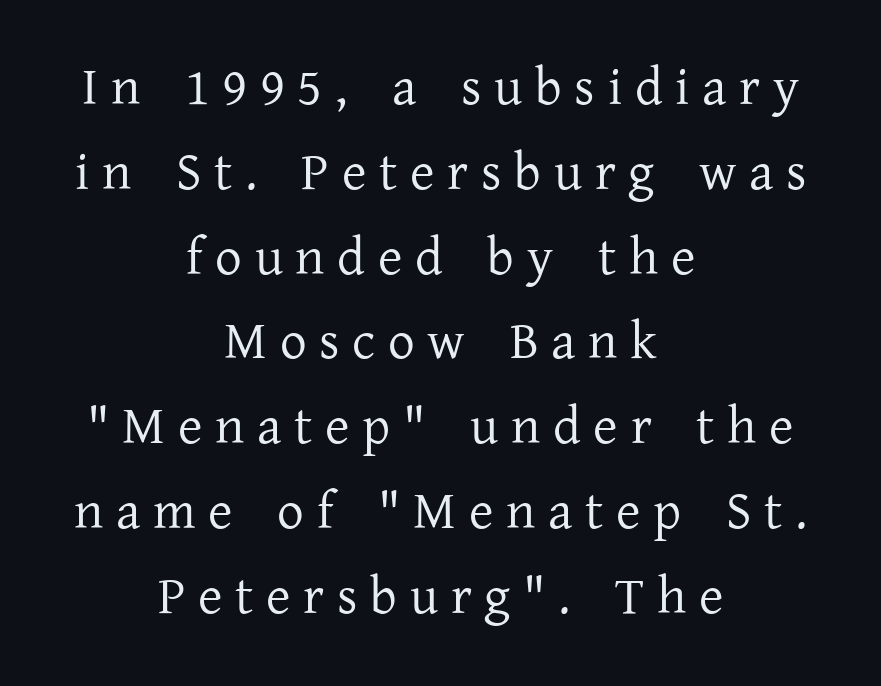
These lines stack symmetrically, like a column narrowing and widening about its center. The face used here is seriffed, in the tradition of book romans. If you drew a line through each stem, it would be perfectly vertical. Is this a fixed-width face? No — the glyphs have proportional, varying widths.
